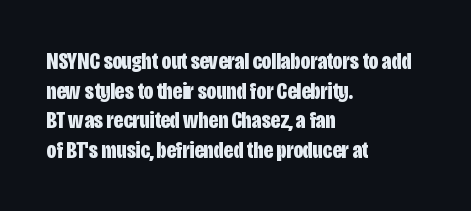
Q: Is the text bold? A: Yes.
Q: Is the text italic (slanted)? A: No, it is upright.
Q: Is the text underlined? A: No.
Q: How is the paragraph aligned? A: Left-aligned.
Q: Is the spacing between letters normal or unusually wide? A: Normal.
